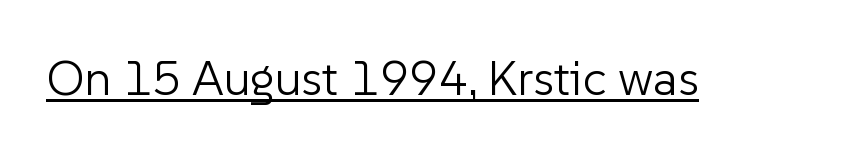
You could not count columns in this text — the font is proportionally spaced. No extra tracking has been applied to these lines. Unlike a traditional serif, this face leaves its strokes unadorned. Posture: straight, roman, zero tilt. Each stroke keeps to a modest, everyday thickness or less. This rendering features underlined lettering.
